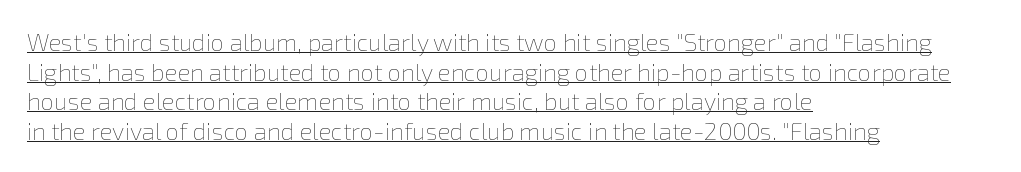
The image shows 24 px text type, upright; set left-aligned, line spacing 1.23x, normal letter spacing, underlined.
